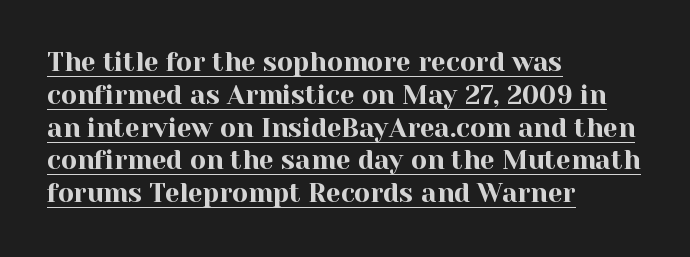
This sample keeps an unexceptional amount of space between lines. Check the space under the baseline: a stroke is drawn there. Tall strokes in this sample are plumb rather than angled. These lines stack with their left ends in a neat column.
